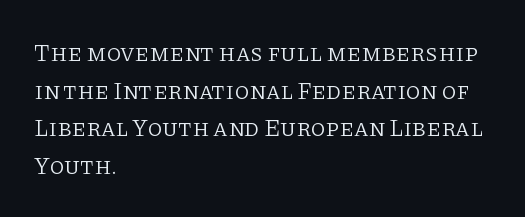
Q: Is the text bold? A: No.
Q: Is the text italic (slanted)? A: No, it is upright.
Q: Is the text underlined? A: No.
Q: How is the paragraph aligned? A: Left-aligned.
Q: Is the spacing between letters normal or unusually wide? A: Normal.
Q: Is the spacing between lines tight, normal or loose? A: Normal.
